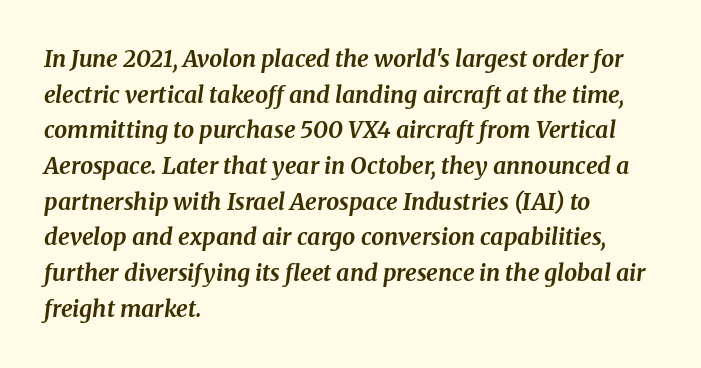
The face used here is rendered with its standard letterfit. Lines of text with bare space underneath. The characters look thick and weighty, a clear bold. Line beginnings align vertically; line endings do not. The rows are spaced the way most documents space them.
